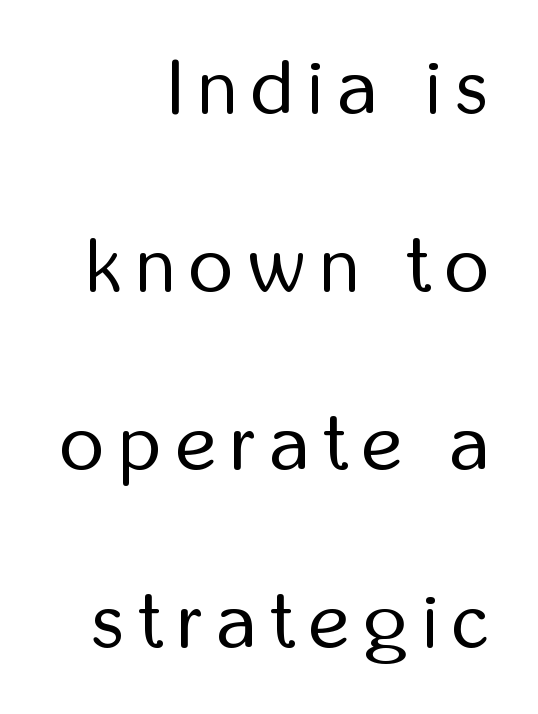
{"serif": "no", "italic": "no", "bold": "no", "weight": "regular", "width": "condensed", "stroke_contrast": "low", "x_height": "medium", "monospaced": "no", "underline": "no", "align": "right", "line_spacing": "loose", "line_spacing_ratio": 2.31, "glyph_px": 77}
